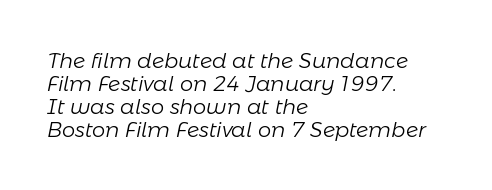
Q: Is the text bold? A: No.
Q: Is the text italic (slanted)? A: Yes, it leans right by about 11 degrees.
Q: Is the text underlined? A: No.
Q: How is the paragraph aligned? A: Left-aligned.
Q: Is the spacing between letters normal or unusually wide? A: Normal.
Q: Is the spacing between lines tight, normal or loose? A: Tight.
